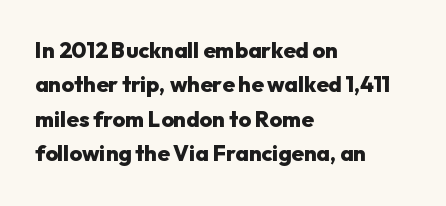
The image shows 22 px bold type, upright; set left-aligned, normal line spacing (1.56x), normal letter spacing, not underlined.
